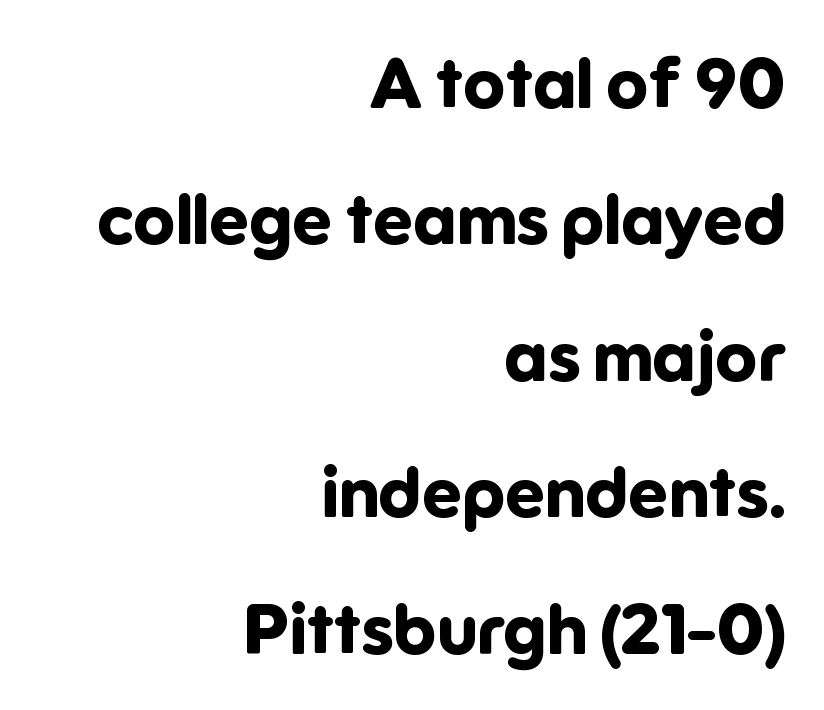
Thick stems and heavy bowls — unmistakably bold. Layout note: lines flush right. Characters follow at the spacing the type designer built in. Unlike a traditional serif, this face leaves its strokes unadorned. Clear beneath every line of the passage.
